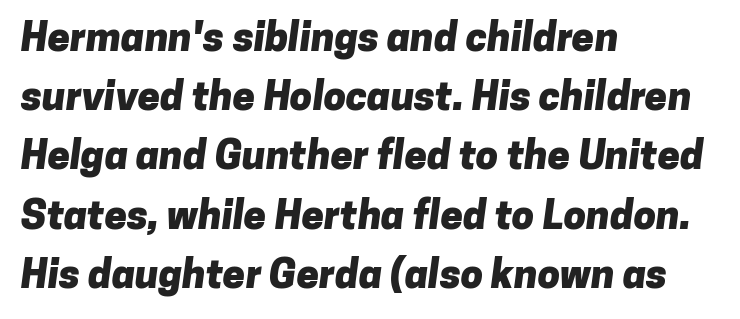
Q: Is the text bold? A: Yes.
Q: Is the typeface a serif or a sans-serif typeface? A: Sans-serif.
Q: Is the text underlined? A: No.
Q: How is the paragraph aligned? A: Left-aligned.
Q: Is the spacing between letters normal or unusually wide? A: Normal.
Q: Is the spacing between lines tight, normal or loose? A: Normal.
Q: Width (condensed, normal, or wide)? A: Normal.
Q: Stroke contrast? A: Low.
Q: x-height? A: Medium.
Q: Monospaced? A: No.
